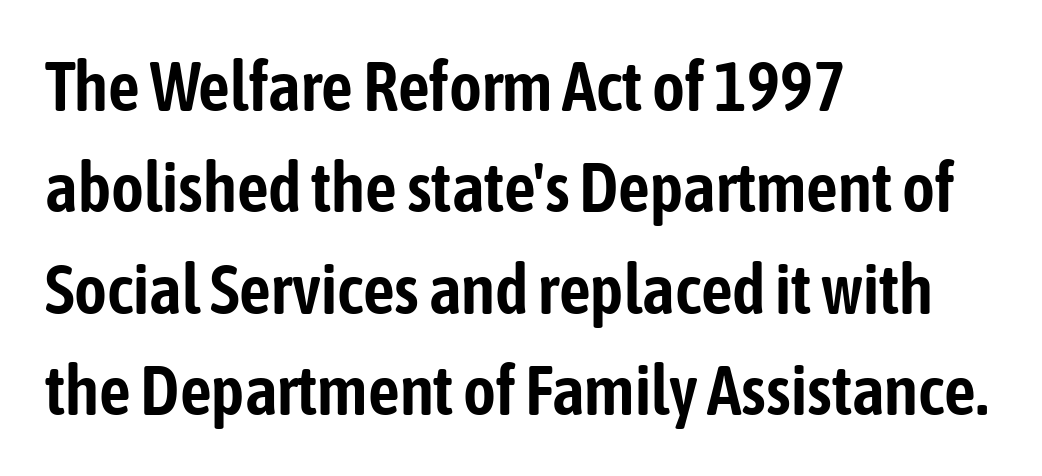
The image shows 70 px condensed sans-serif type, upright; set left-aligned, normal line spacing (1.45x), normal letter spacing, not underlined; low stroke contrast and a medium x-height.
